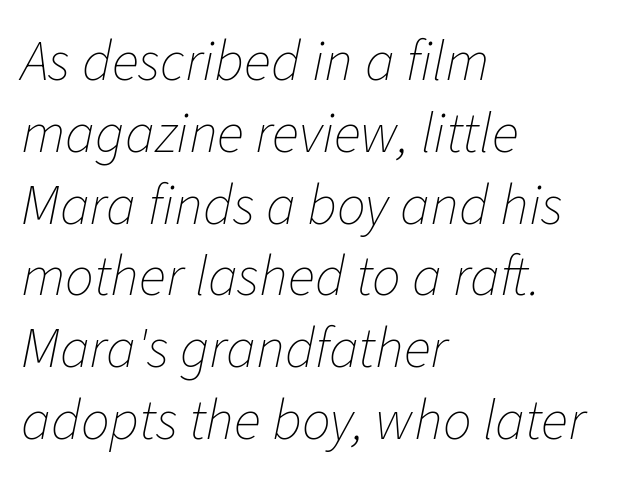
Q: Is the text bold? A: No.
Q: Is the text italic (slanted)? A: Yes, it leans right by about 11 degrees.
Q: Is the text underlined? A: No.
Q: How is the paragraph aligned? A: Left-aligned.
Q: Is the spacing between letters normal or unusually wide? A: Normal.
Q: Is the spacing between lines tight, normal or loose? A: Normal.
Q: Width (condensed, normal, or wide)? A: Normal.
Q: Stroke contrast? A: Low.
Q: x-height? A: Medium.
Q: Monospaced? A: No.
